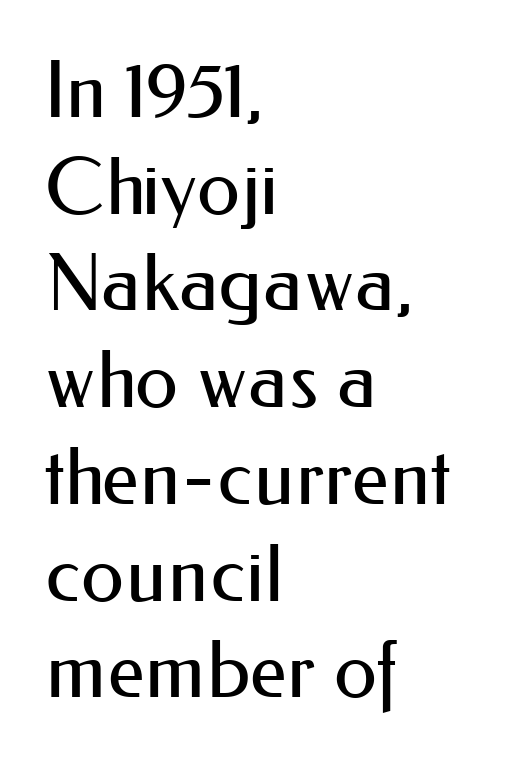
A light-to-regular cut is what we see here. The rendering anchors every line to the left-hand side. The area under the type is left untouched. I'd call this a sans setting — the letters go barefoot. These lines were composed using upright roman letters. Varying glyph widths throughout — classic text-font behaviour.
